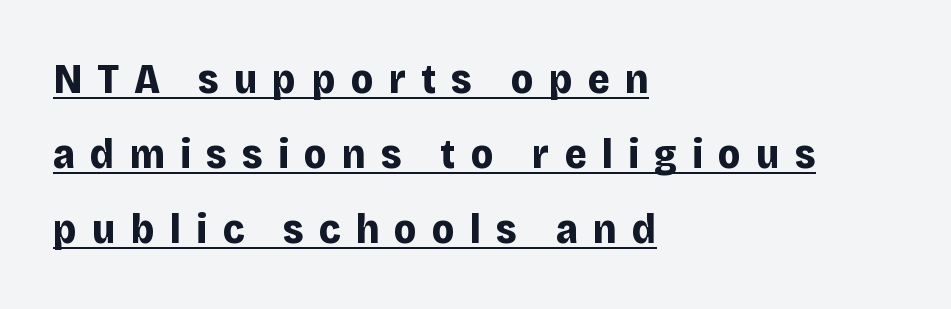
The face used here is rendered with a markedly widened letterfit. This rendering employs a face without finishing strokes, i.e., a sans-serif. What weight is shown? A full bold with thick strokes. Designer's note — italics off, roman on.
